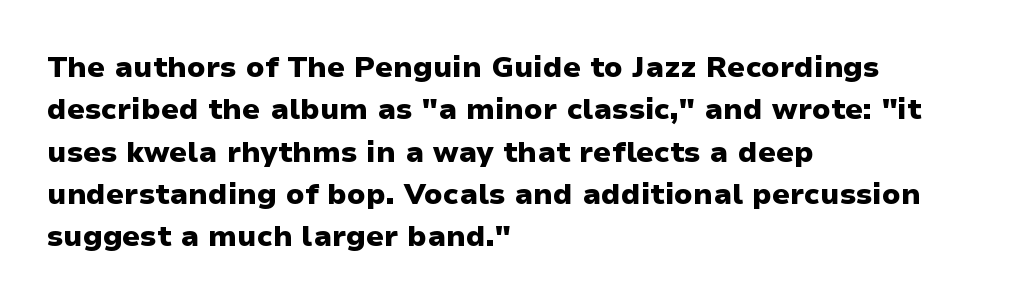
{"serif": "no", "italic": "no", "bold": "yes", "weight": "heavy", "width": "normal", "stroke_contrast": "low", "x_height": "medium", "monospaced": "no", "underline": "no", "align": "left", "line_spacing": "normal", "line_spacing_ratio": 1.46, "letter_spacing": "normal", "letter_spacing_em": 0.0, "glyph_px": 29}
